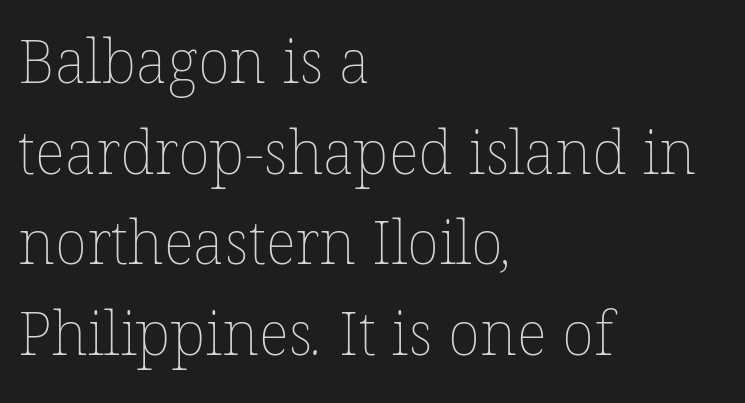
The image shows 60 px thin type; set left-aligned, normal line spacing (1.51x), normal letter spacing, not underlined; low stroke contrast and a medium x-height.
